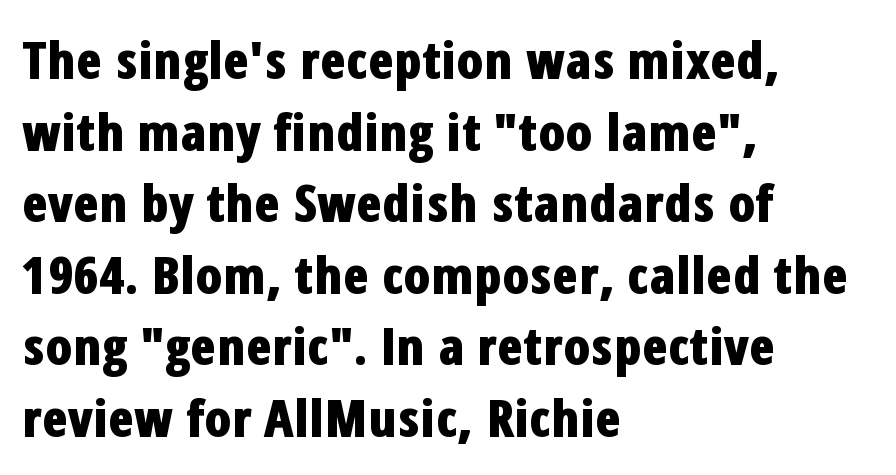
The image shows 53 px bold, condensed sans-serif type, upright; set left-aligned, normal line spacing (1.35x), normal letter spacing, not underlined; low stroke contrast and a medium x-height.
